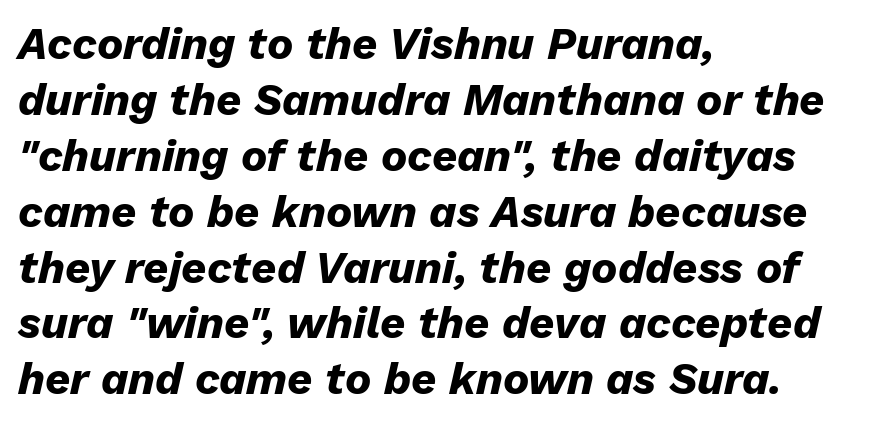
{"italic": "yes", "lean": "right", "slant_degrees": 13, "bold": "yes", "weight": "heavy", "width": "normal", "stroke_contrast": "low", "x_height": "medium", "monospaced": "no", "underline": "no", "align": "left", "line_spacing": "normal", "line_spacing_ratio": 1.27, "letter_spacing": "normal", "letter_spacing_em": 0.0, "glyph_px": 44}
